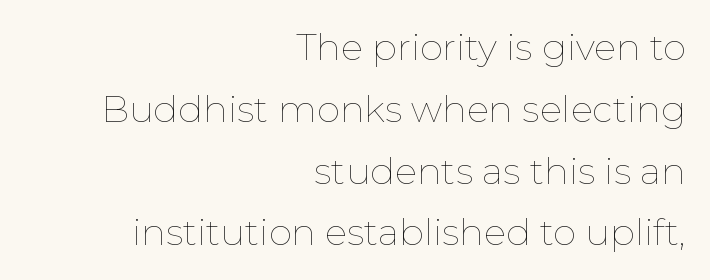
{"italic": "no", "bold": "no", "weight": "thin", "width": "normal", "stroke_contrast": "low", "x_height": "medium", "monospaced": "no", "underline": "no", "align": "right", "line_spacing": "normal", "line_spacing_ratio": 1.67, "letter_spacing": "normal", "letter_spacing_em": 0.0, "glyph_px": 37}
